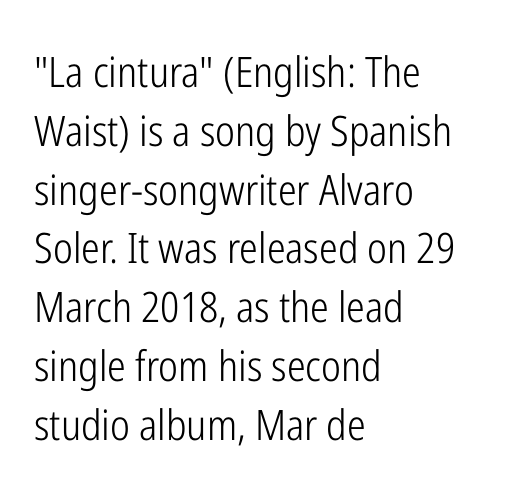
The image shows 42 px light, condensed sans-serif type, upright; set left-aligned, normal line spacing (1.4x), normal letter spacing, not underlined; low stroke contrast and a medium x-height.
